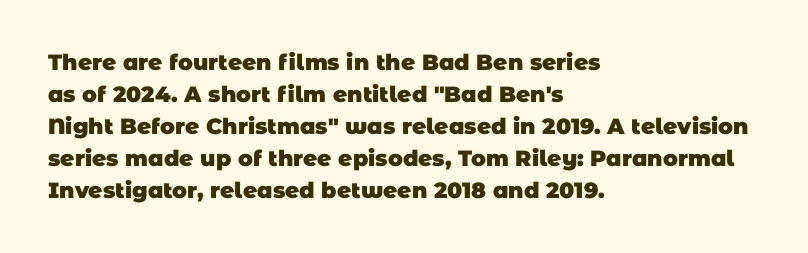
{"bold": "yes", "underline": "no", "align": "left", "line_spacing": "normal", "line_spacing_ratio": 1.46, "letter_spacing": "normal", "letter_spacing_em": 0.0, "glyph_px": 22}
